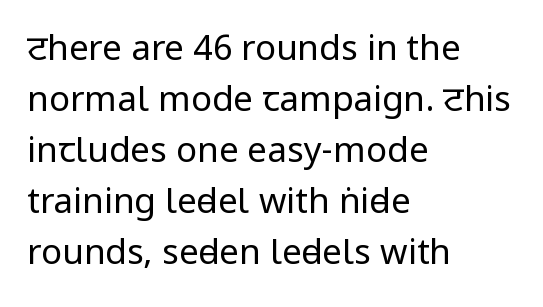
The image shows 35 px regular-weight, condensed sans-serif type, upright; set left-aligned, normal line spacing (1.46x), normal letter spacing, not underlined; low stroke contrast and a large x-height.
